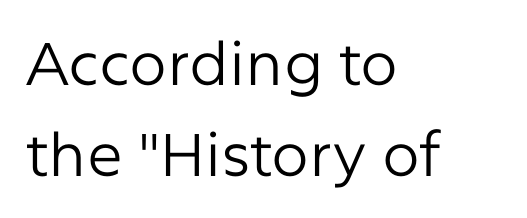
{"serif": "no", "italic": "no", "bold": "no", "weight": "regular", "width": "normal", "stroke_contrast": "low", "x_height": "medium", "monospaced": "no", "underline": "no", "align": "left", "line_spacing": "normal", "line_spacing_ratio": 1.51, "letter_spacing": "normal", "letter_spacing_em": 0.0, "glyph_px": 60}
